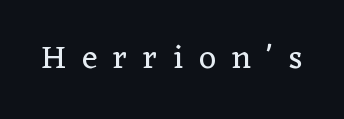
Designer's note — italics off, roman on. The weight tops out at a normal text grade. Substantial extra tracking has been applied to these lines. The strip under each line holds only bare page.
